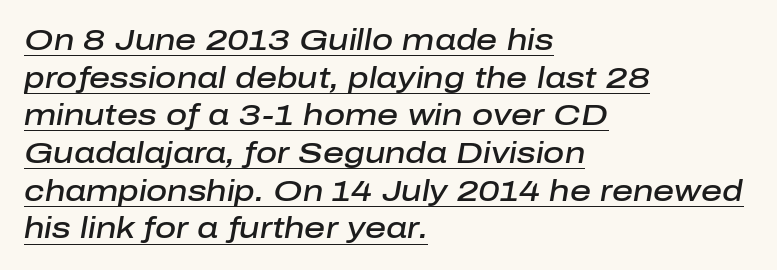
The image shows 29 px semibold type, italic (leaning right); set left-aligned, normal line spacing (1.3x), normal letter spacing, underlined; low stroke contrast and a medium x-height.
